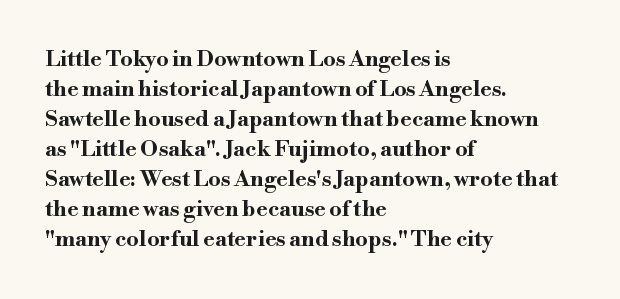
The image shows 22 px bold type, upright; set left-aligned, normal line spacing (1.36x), normal letter spacing, not underlined.
